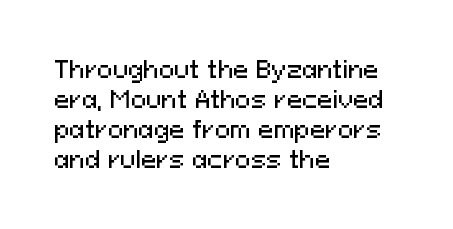
The image shows 23 px text type, upright; set left-aligned, normal line spacing (1.3x), normal letter spacing, not underlined.
